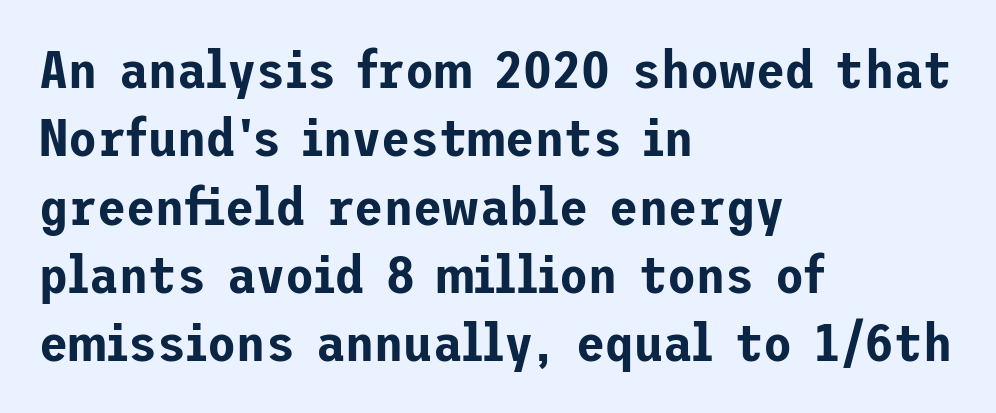
The image shows 53 px sans-serif type, upright; set left-aligned, normal line spacing (1.29x), normal letter spacing, not underlined; low stroke contrast and a medium x-height.
